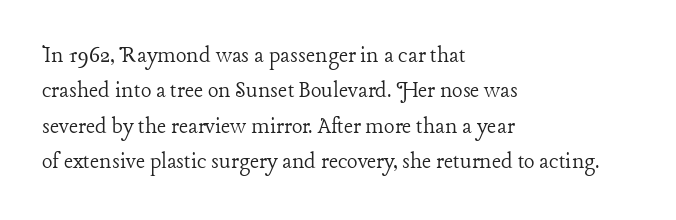
The image shows 25 px text type, upright; set left-aligned, normal line spacing (1.42x), normal letter spacing, not underlined.
